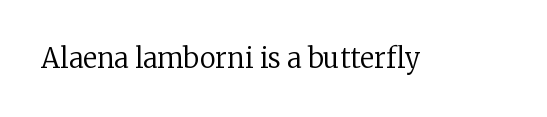
Has an underline been added? It has not. The type is set solid horizontally, with unmodified tracking. The characters are drawn with everyday or finer stroke widths. Every character sits straight up, as roman type does.
